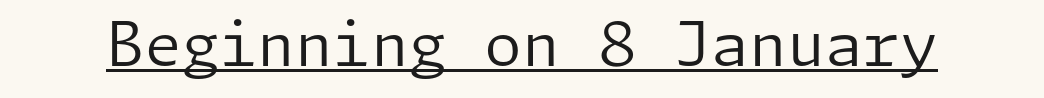
You can tell it's not italic because the verticals are truly vertical. To sum up the face: it is a sans, with no serifs. In terms of letterspacing, this is plain default setting. Heaviness? Minimal to ordinary, like unemphasized prose.
